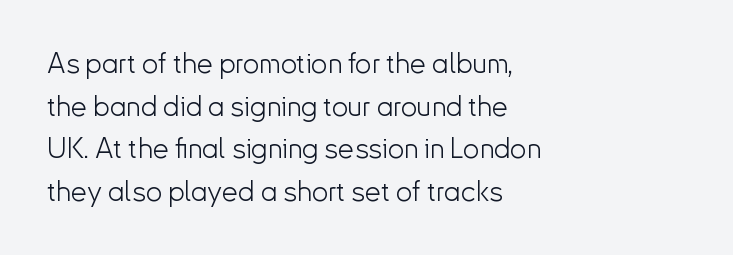
Character widths vary here, with narrow letters taking less room than wide ones. Rows of type keep a routine distance in the vertical direction. These lines keep a tight, regular rhythm from letter to letter. The letters carry no serifs — their stems end cleanly without finishing strokes. No letter is thick-stroked: the sample isn't bold.
